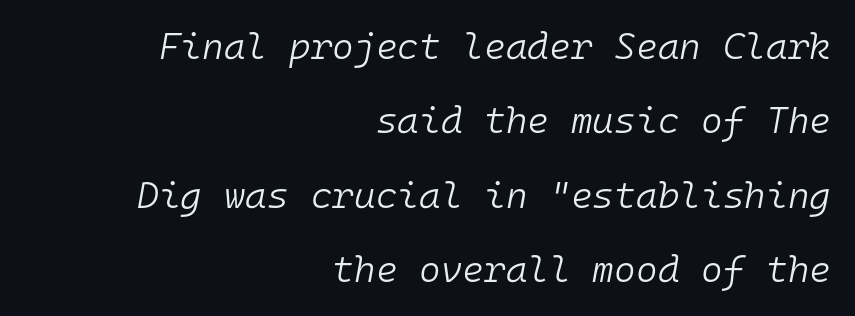
The image shows 37 px light type, italic (leaning right), monospaced; set right-aligned, loose line spacing (2.01x), normal letter spacing, not underlined; low stroke contrast and a medium x-height.
